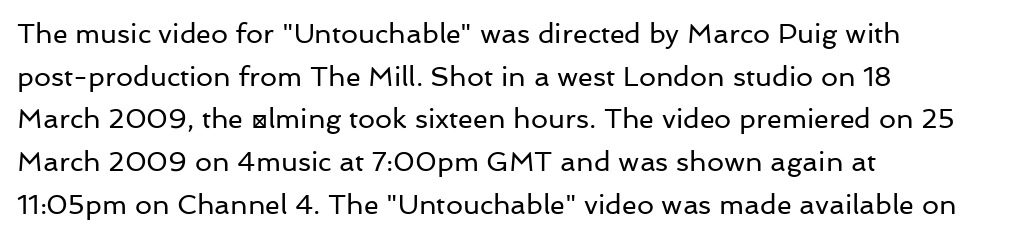
{"italic": "no", "bold": "no", "underline": "no", "align": "left", "line_spacing": "normal", "line_spacing_ratio": 1.58, "letter_spacing": "normal", "letter_spacing_em": 0.0, "glyph_px": 27}
